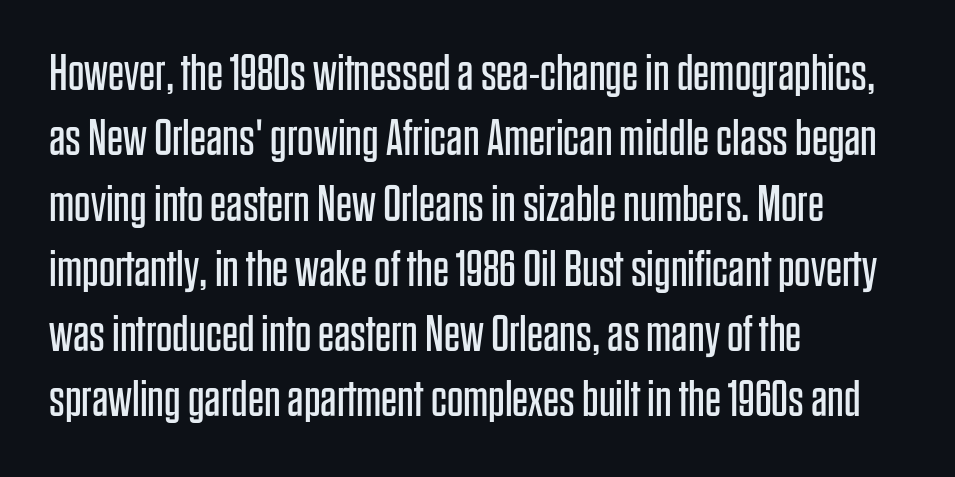
Q: Is the text bold? A: No.
Q: Is the text italic (slanted)? A: No, it is upright.
Q: Is the typeface a serif or a sans-serif typeface? A: Sans-serif.
Q: Is the text underlined? A: No.
Q: How is the paragraph aligned? A: Left-aligned.
Q: Is the spacing between letters normal or unusually wide? A: Normal.
Q: Is the spacing between lines tight, normal or loose? A: Normal.
Q: Width (condensed, normal, or wide)? A: Condensed.
Q: Stroke contrast? A: Low.
Q: x-height? A: Large.
Q: Monospaced? A: No.
